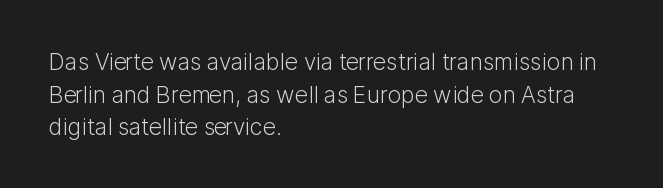
Q: Is the text bold? A: No.
Q: Is the text italic (slanted)? A: No, it is upright.
Q: Is the text underlined? A: No.
Q: How is the paragraph aligned? A: Left-aligned.
Q: Is the spacing between letters normal or unusually wide? A: Normal.
Q: Is the spacing between lines tight, normal or loose? A: Normal.
